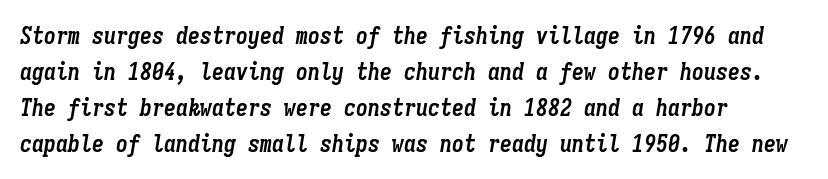
Posture: slanted. Underlining? Definitely not there. Every letter is thick-stroked: bold, no question. Honestly, the row spacing looks completely unremarkable. Horizontal alignment here is leftward, the default for most running prose. How are the letters spaced? Ordinarily, with no added tracking.
